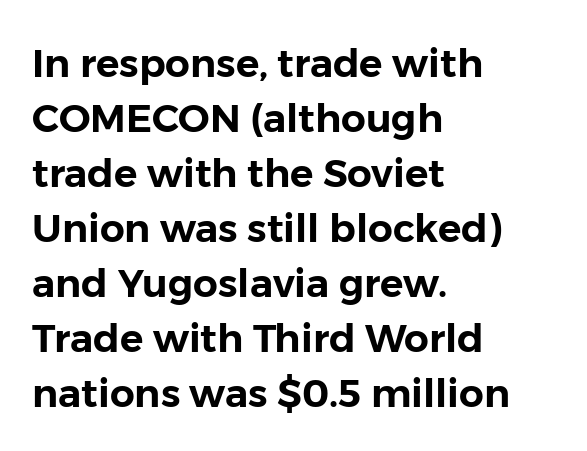
The image shows 39 px sans-serif type, upright; set left-aligned, normal line spacing (1.41x), normal letter spacing, not underlined; low stroke contrast and a medium x-height.
